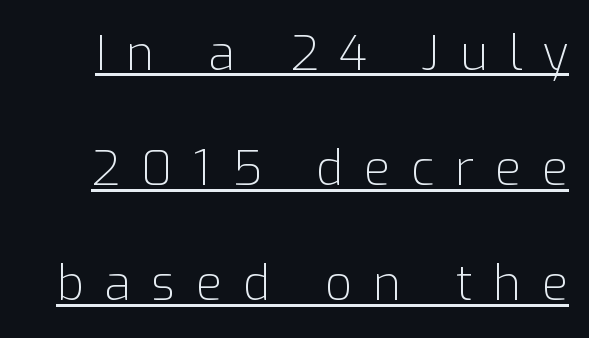
Q: Is the text bold? A: No.
Q: Is the text italic (slanted)? A: No, it is upright.
Q: Is the typeface a serif or a sans-serif typeface? A: Sans-serif.
Q: Is the text underlined? A: Yes.
Q: Is the spacing between letters normal or unusually wide? A: Unusually wide.
Q: Is the spacing between lines tight, normal or loose? A: Loose.
Q: Width (condensed, normal, or wide)? A: Normal.
Q: Stroke contrast? A: Low.
Q: x-height? A: Medium.
Q: Monospaced? A: No.
